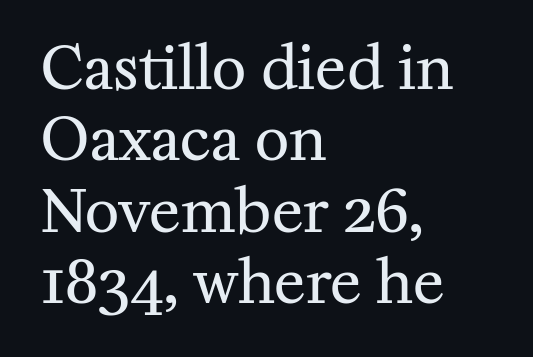
{"serif": "yes", "italic": "no", "bold": "no", "weight": "regular", "width": "normal", "stroke_contrast": "medium", "x_height": "medium", "monospaced": "no", "underline": "no", "align": "left", "line_spacing_ratio": 1.21, "letter_spacing": "normal", "letter_spacing_em": 0.0, "glyph_px": 59}
